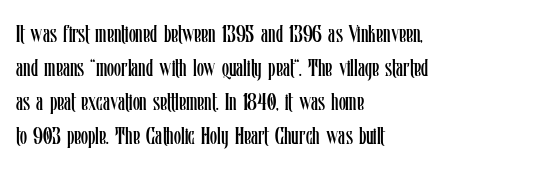
{"italic": "no", "bold": "no", "underline": "no", "align": "left", "line_spacing": "normal", "line_spacing_ratio": 1.48, "letter_spacing": "normal", "letter_spacing_em": 0.0, "glyph_px": 23}
